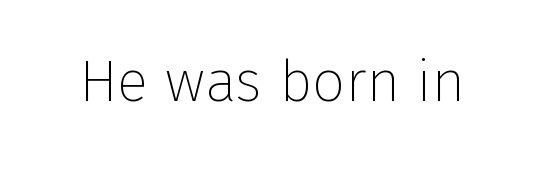
The image shows 58 px thin sans-serif type, upright; set normal letter spacing, not underlined; low stroke contrast and a medium x-height.
